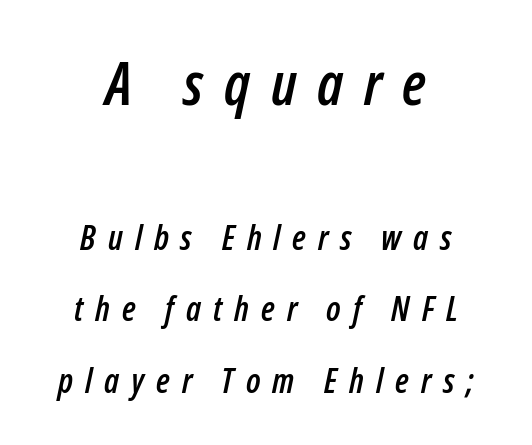
Q: Is the text italic (slanted)? A: Yes, it leans right by about 12 degrees.
Q: Is the text underlined? A: No.
Q: How is the paragraph aligned? A: Centered.
Q: Is the spacing between letters normal or unusually wide? A: Unusually wide.
Q: Is the spacing between lines tight, normal or loose? A: Loose.
Q: Which block of text is set in a larger size, the first (top) or the second (bottom)? A: The first (top) one.
Q: Width (condensed, normal, or wide)? A: Condensed.
Q: Stroke contrast? A: Low.
Q: x-height? A: Medium.
Q: Monospaced? A: No.
